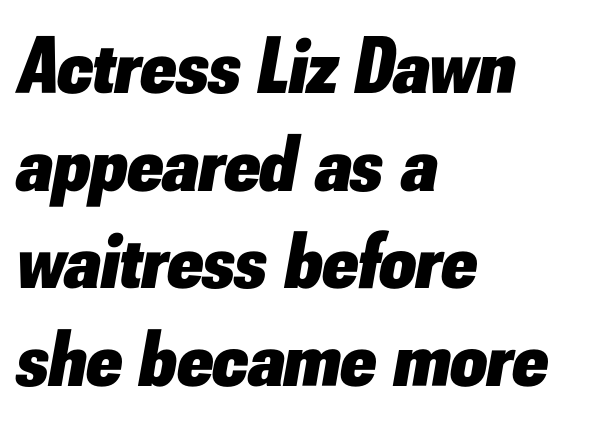
{"italic": "yes", "lean": "right", "slant_degrees": 10, "bold": "yes", "weight": "heavy", "width": "normal", "stroke_contrast": "low", "x_height": "small", "monospaced": "no", "underline": "no", "align": "left", "line_spacing_ratio": 1.22, "letter_spacing": "normal", "letter_spacing_em": 0.0, "glyph_px": 80}
